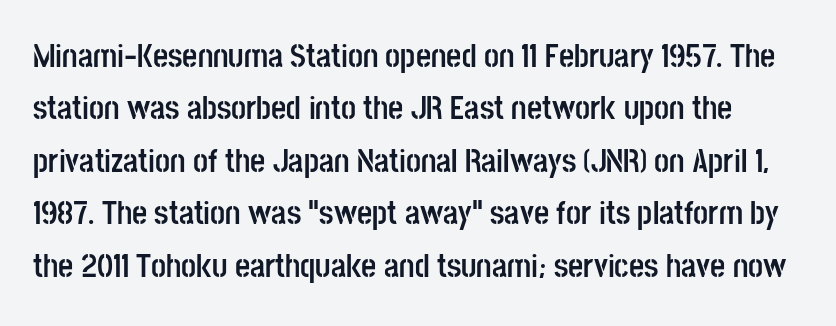
The face used here is a sans, in the tradition of grotesques and geometrics. The passage shown is typed in a proportional face where columns would drift. A clean baseline with only descenders dipping below it. These lines sit exactly where default settings would place them.
